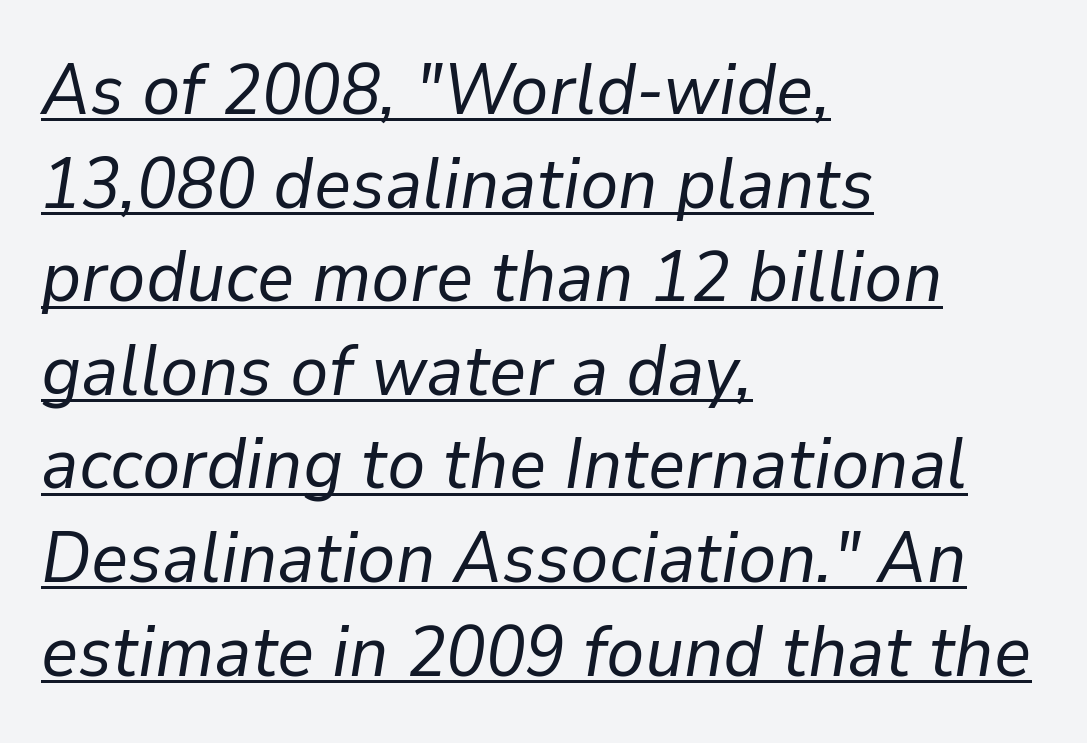
{"italic": "yes", "lean": "right", "slant_degrees": 9, "bold": "no", "weight": "regular", "width": "normal", "stroke_contrast": "low", "x_height": "medium", "monospaced": "no", "underline": "yes", "align": "left", "line_spacing": "normal", "line_spacing_ratio": 1.3, "letter_spacing": "normal", "letter_spacing_em": 0.0, "glyph_px": 72}
